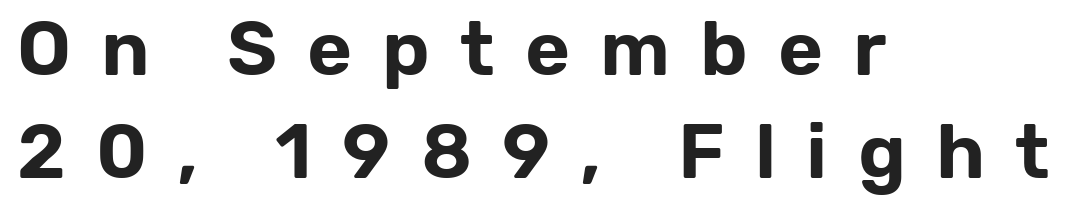
{"serif": "no", "italic": "no", "width": "normal", "stroke_contrast": "low", "x_height": "medium", "monospaced": "no", "underline": "no", "align": "left", "line_spacing": "normal", "line_spacing_ratio": 1.34, "letter_spacing": "wide", "letter_spacing_em": 0.39, "glyph_px": 77}
